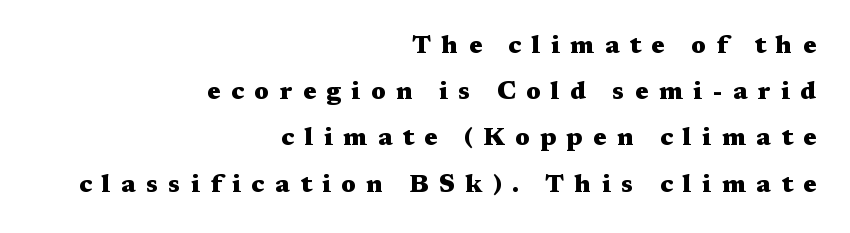
Tracking here is generous; glyphs stand well apart from one another. Layout note: lines flush right. Its strokes are broad and dark, the hallmark of bold type. Type without underlining. This is the regular roman posture of the typeface.
